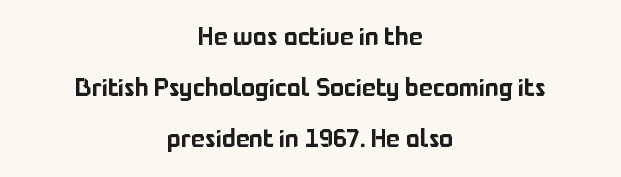
Q: Is the text italic (slanted)? A: No, it is upright.
Q: Is the text underlined? A: No.
Q: How is the paragraph aligned? A: Centered.
Q: Is the spacing between letters normal or unusually wide? A: Normal.
Q: Is the spacing between lines tight, normal or loose? A: Loose.
